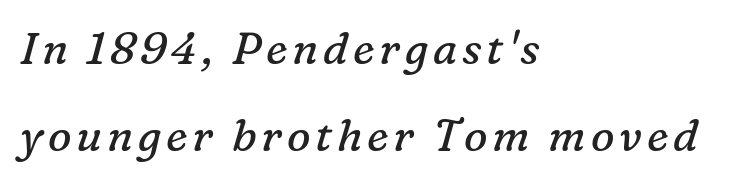
Underline: absent. Is the block centered? No — it sits flush against the left margin. Rows of type keep a wide berth in the vertical direction. On a weight scale, this lands at 450 or below. Does the type have serifs? Yes, each stem ends in a small foot.
